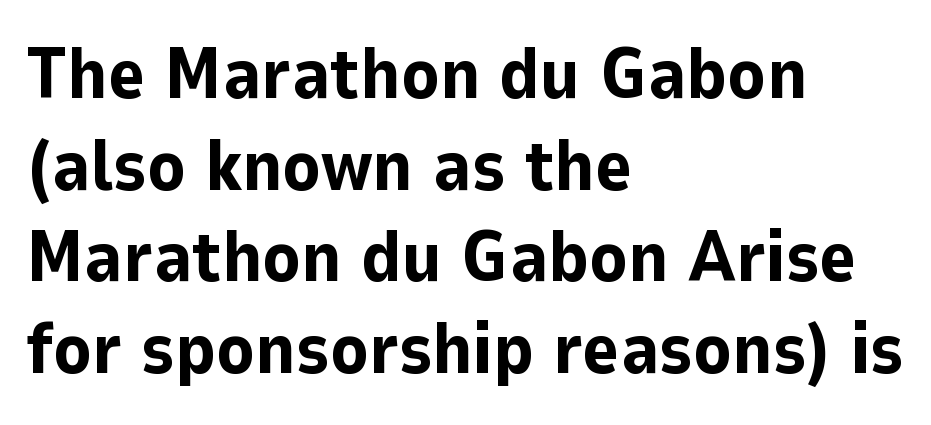
A bare baseline throughout the passage. The vertical gap from one line to the next is medium. Honestly, the letter spacing is just normal — you wouldn't notice it. Caption: bold face, heavy strokes. The passage shown is typed in a proportional face where columns would drift.
